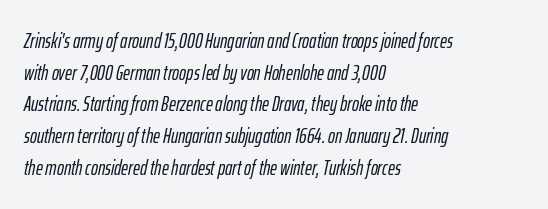
The line texture is even and compact thanks to regular tracking. Just letters on the line, the space beneath them empty. The typography opts for an oblique posture over an upright one. Quick note: interline space is typical. Casual observation: everything's shoved over to the left.
